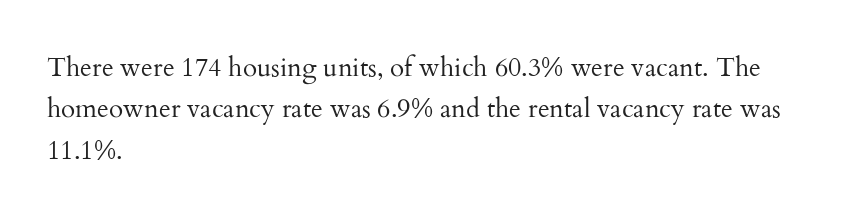
The image shows 26 px text type, upright; set left-aligned, normal line spacing (1.59x), normal letter spacing, not underlined.
